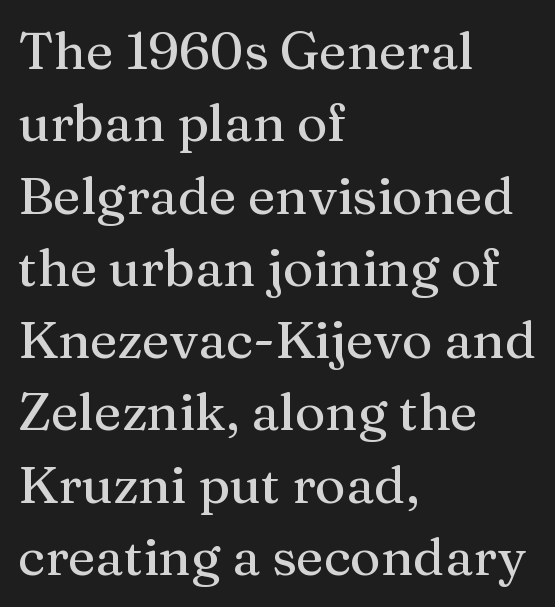
{"serif": "yes", "italic": "no", "width": "normal", "stroke_contrast": "medium", "x_height": "medium", "monospaced": "no", "underline": "no", "align": "left", "line_spacing": "normal", "line_spacing_ratio": 1.39, "letter_spacing": "normal", "letter_spacing_em": 0.0, "glyph_px": 52}
